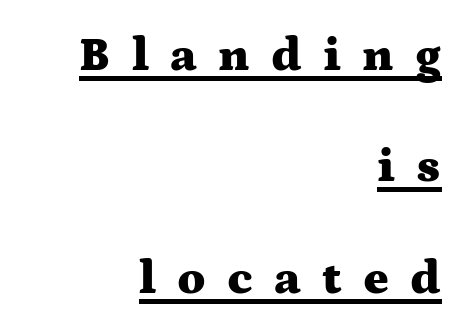
Q: Is the text bold? A: Yes.
Q: Is the text italic (slanted)? A: No, it is upright.
Q: Is the typeface a serif or a sans-serif typeface? A: Serif.
Q: Is the text underlined? A: Yes.
Q: How is the paragraph aligned? A: Right-aligned.
Q: Is the spacing between letters normal or unusually wide? A: Unusually wide.
Q: Is the spacing between lines tight, normal or loose? A: Loose.
Q: Width (condensed, normal, or wide)? A: Wide.
Q: Stroke contrast? A: Medium.
Q: x-height? A: Medium.
Q: Monospaced? A: No.
